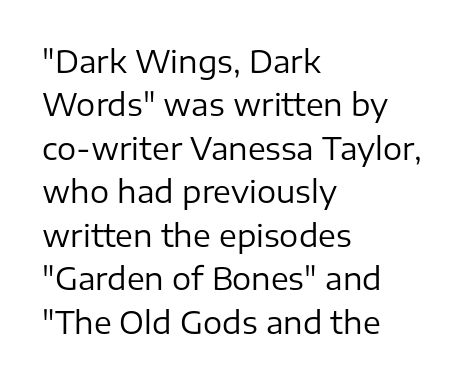
The image shows 30 px regular-weight sans-serif type, upright; set left-aligned, normal line spacing (1.45x), normal letter spacing, not underlined; low stroke contrast and a medium x-height.
